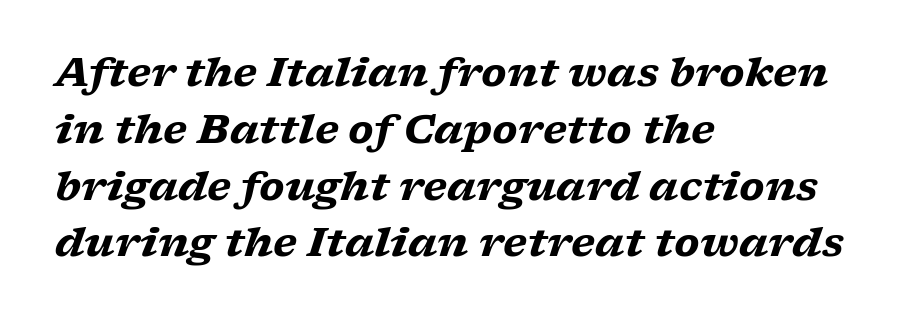
{"serif": "yes", "italic": "yes", "lean": "right", "slant_degrees": 17, "bold": "yes", "weight": "heavy", "width": "wide", "stroke_contrast": "low", "x_height": "medium", "monospaced": "no", "underline": "no", "align": "left", "line_spacing": "normal", "line_spacing_ratio": 1.42, "letter_spacing": "normal", "letter_spacing_em": 0.0, "glyph_px": 40}
